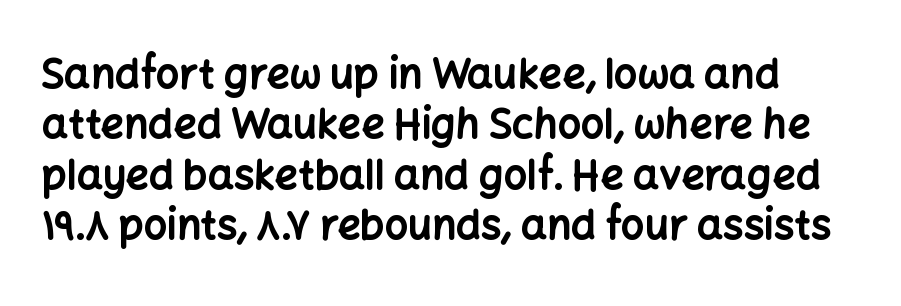
Q: Is the text bold? A: Yes.
Q: Is the text italic (slanted)? A: No, it is upright.
Q: Is the typeface a serif or a sans-serif typeface? A: Sans-serif.
Q: Is the text underlined? A: No.
Q: Is the spacing between letters normal or unusually wide? A: Normal.
Q: Width (condensed, normal, or wide)? A: Normal.
Q: Stroke contrast? A: Low.
Q: x-height? A: Medium.
Q: Monospaced? A: No.
